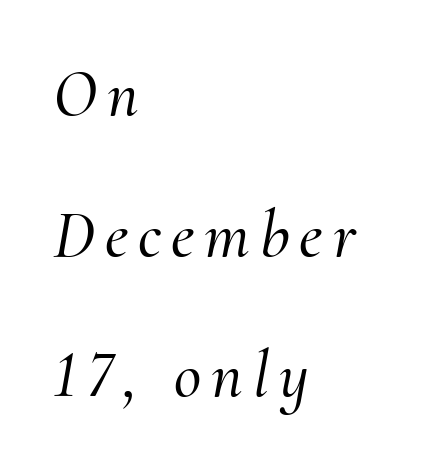
This block would shrink considerably if given ordinary leading; it's expanded now. Look at the bottom of the vertical strokes: they flare into serifs here. The passage shown leans; its letterforms are oblique. Just letters on the line, the space beneath them empty.
